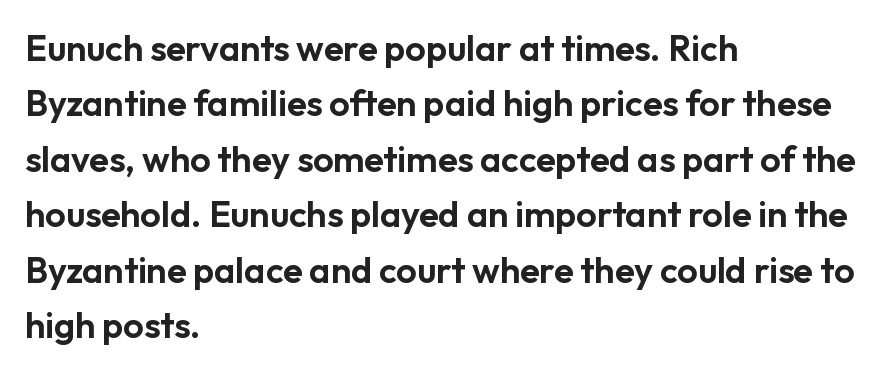
Line beginnings align vertically; line endings do not. Observe the ordinary spacing: letters are neighbours, not strangers. Is there any slant? The stems are plumb. Reading down the column, the eye jumps a familiar distance to each next line.
